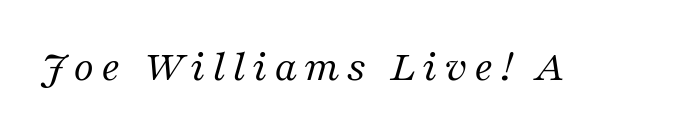
Q: Is the text bold? A: No.
Q: Is the text italic (slanted)? A: Yes, it leans right by about 16 degrees.
Q: Is the typeface a serif or a sans-serif typeface? A: Serif.
Q: Is the text underlined? A: No.
Q: Width (condensed, normal, or wide)? A: Normal.
Q: Stroke contrast? A: Medium.
Q: x-height? A: Medium.
Q: Monospaced? A: No.
